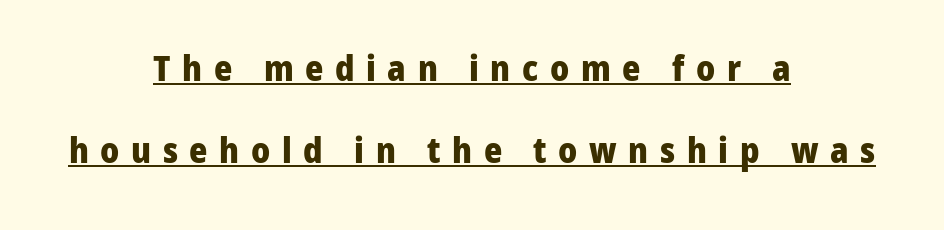
Spacing verdict: proportional, widths tailored to each character. A continuous stroke trails under the words, as in a hyperlink. Caption: expanded tracking, letters set apart. Compared with typical paragraphs, the rows here are farther apart. Horizontal alignment here is central, giving a formal, balanced look.
